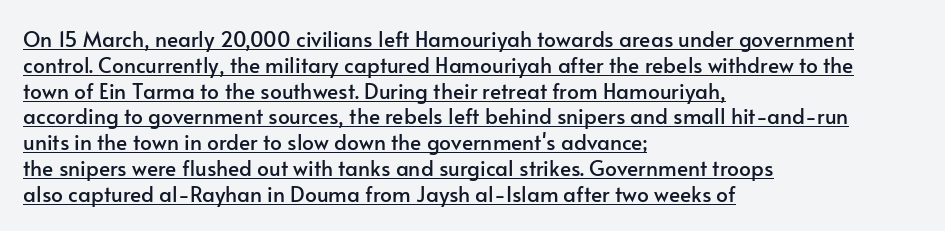
Unlike italic type, these characters show no tilt at all. Descenders here cross a horizontal rule under the line. This rendering uses left alignment, leaving the right contour irregular. The tracking reads as untouched default to a designer's eye.
